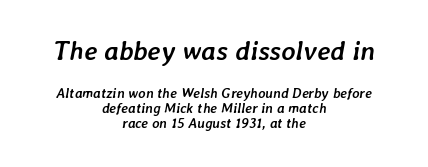
Q: Is the text bold? A: Yes.
Q: Is the text italic (slanted)? A: Yes, it leans right by about 7 degrees.
Q: Is the text underlined? A: No.
Q: How is the paragraph aligned? A: Centered.
Q: Is the spacing between letters normal or unusually wide? A: Normal.
Q: Is the spacing between lines tight, normal or loose? A: Tight.
Q: Which block of text is set in a larger size, the first (top) or the second (bottom)? A: The first (top) one.
